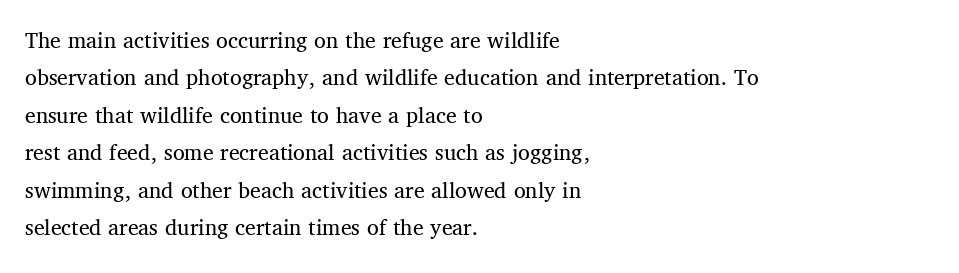
{"italic": "no", "bold": "no", "underline": "no", "align": "left", "line_spacing": "normal", "line_spacing_ratio": 1.56, "letter_spacing": "normal", "letter_spacing_em": 0.0, "glyph_px": 24}
